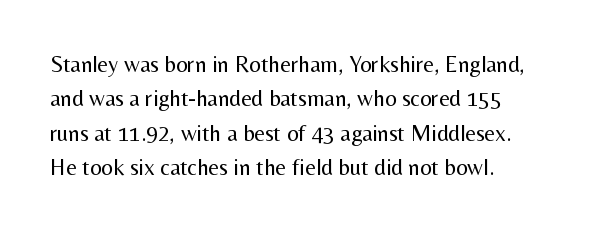
{"italic": "no", "bold": "no", "underline": "no", "line_spacing": "normal", "line_spacing_ratio": 1.49, "letter_spacing": "normal", "letter_spacing_em": 0.0, "glyph_px": 23}
